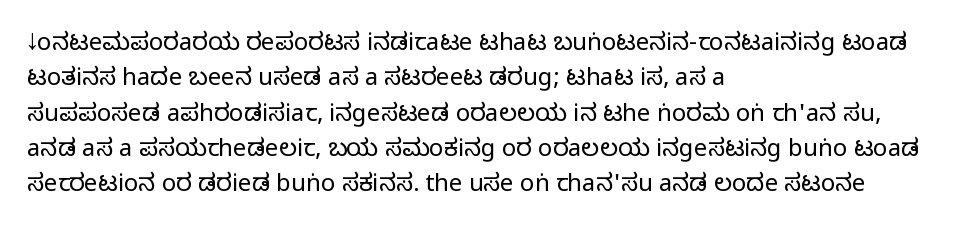
Tracking value appears to be zero — textbook default spacing. Posture: straight, roman, zero tilt. Leftover space on each line is placed entirely after the last word. This is not heavy type; no bold has been used.
